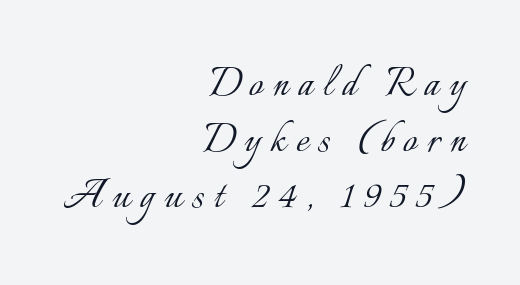
One glance says dense: line gaps are narrower than usual. Where is the straight margin? On the right. Think of a printed novel: that variable character pitch is what you see here. Bare-footed words on every line.
